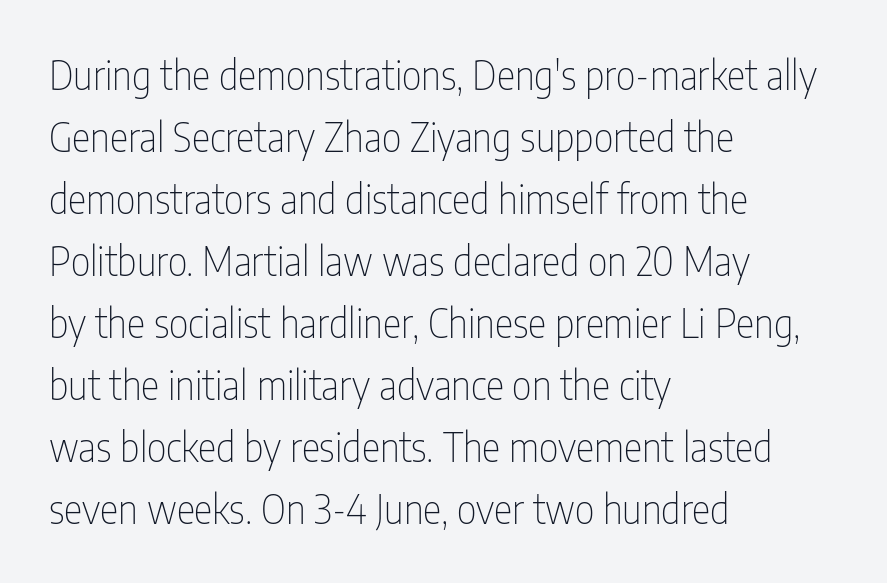
{"serif": "no", "italic": "no", "bold": "no", "weight": "thin", "width": "condensed", "stroke_contrast": "low", "x_height": "medium", "monospaced": "no", "underline": "no", "align": "left", "line_spacing": "normal", "line_spacing_ratio": 1.59, "letter_spacing": "normal", "letter_spacing_em": 0.0, "glyph_px": 39}
